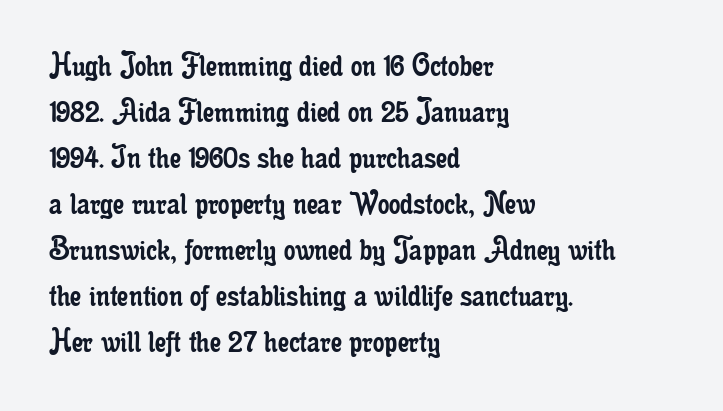
{"serif": "yes", "italic": "no", "bold": "no", "weight": "regular", "width": "condensed", "stroke_contrast": "low", "x_height": "small", "monospaced": "no", "underline": "no", "align": "left", "line_spacing": "normal", "line_spacing_ratio": 1.28, "letter_spacing": "normal", "letter_spacing_em": 0.0, "glyph_px": 36}
